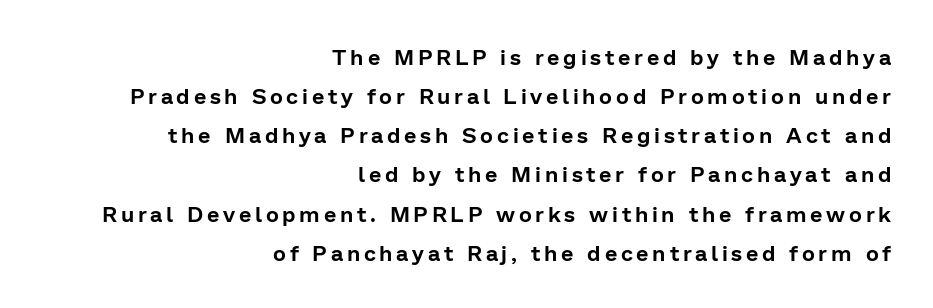
Q: Is the text italic (slanted)? A: No, it is upright.
Q: Is the text underlined? A: No.
Q: How is the paragraph aligned? A: Right-aligned.
